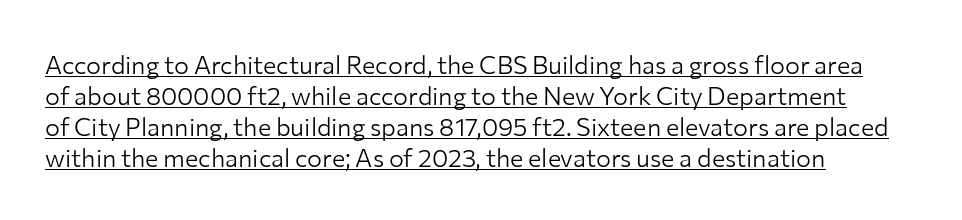
{"italic": "no", "bold": "no", "underline": "yes", "align": "left", "line_spacing_ratio": 1.24, "letter_spacing": "normal", "letter_spacing_em": 0.0, "glyph_px": 25}
